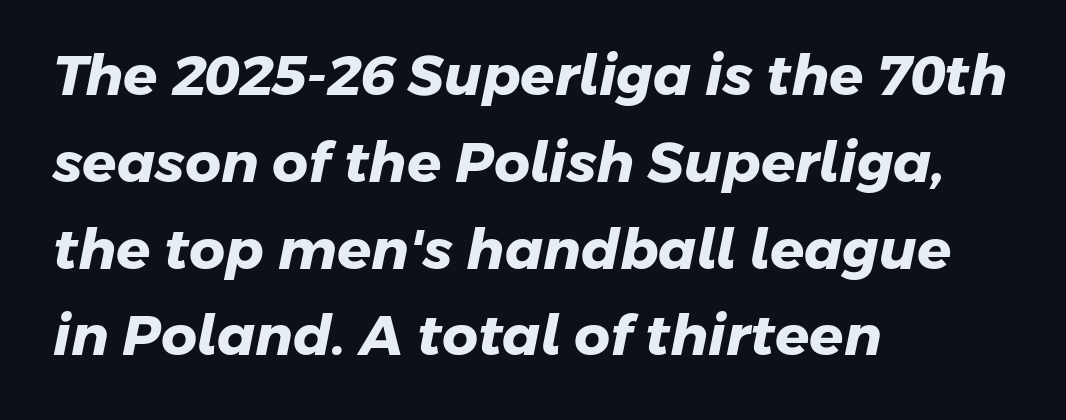
The image shows 56 px heavy sans-serif type; set left-aligned, normal line spacing (1.55x), normal letter spacing, not underlined; low stroke contrast and a medium x-height.
